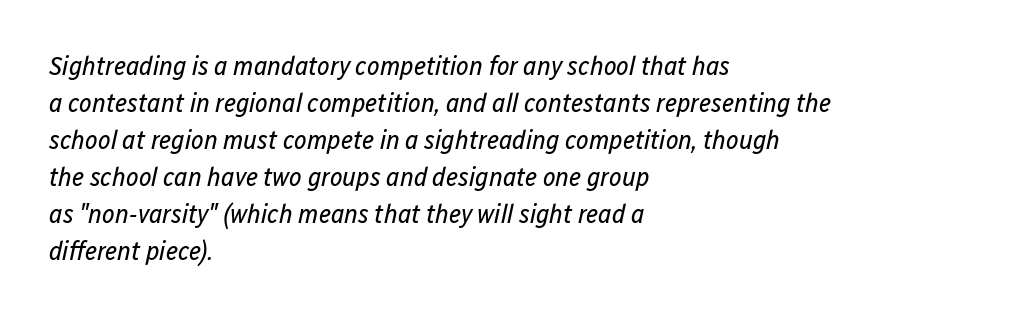
Honestly, the letter spacing is just normal — you wouldn't notice it. These glyphs show unthickened strokes, regular width or finer. The glyphs look as if they've been sheared to an angle. Underline: absent. The compositor pushed each line to the left boundary. The space between consecutive lines is moderate.
